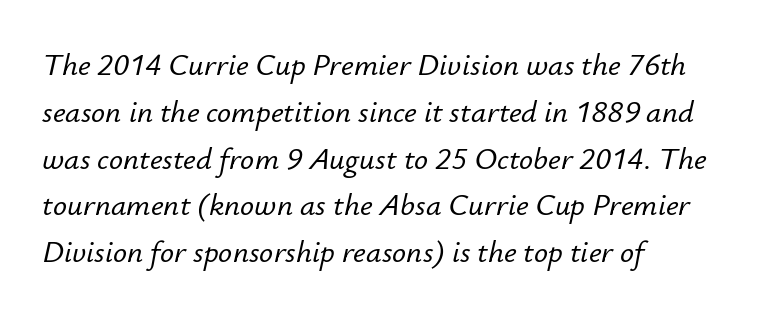
The image shows 31 px text type, italic (leaning right); set left-aligned, normal line spacing (1.51x), normal letter spacing, not underlined; low stroke contrast and a small x-height.
